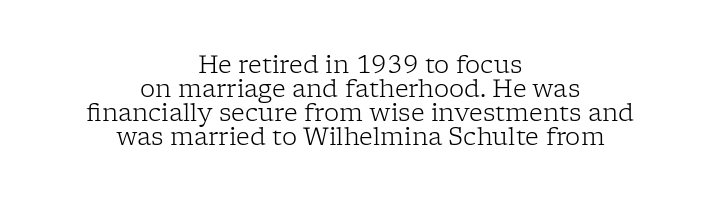
The image shows 24 px text type, upright; set centered, tight line spacing (1.0x), normal letter spacing, not underlined.
